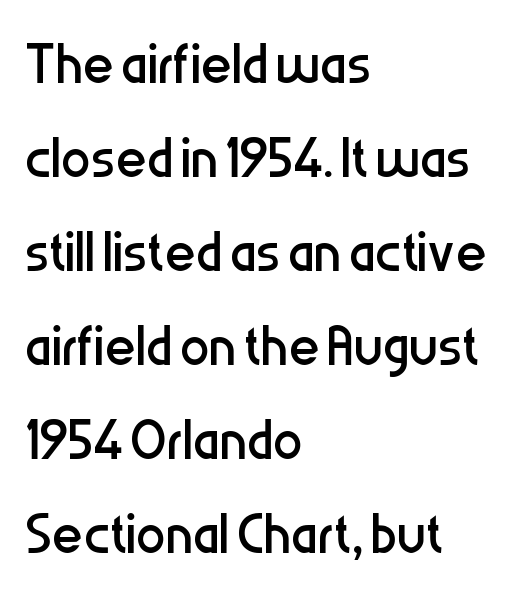
Q: Is the text bold? A: No.
Q: Is the text italic (slanted)? A: No, it is upright.
Q: Is the typeface a serif or a sans-serif typeface? A: Sans-serif.
Q: Is the text underlined? A: No.
Q: How is the paragraph aligned? A: Left-aligned.
Q: Is the spacing between letters normal or unusually wide? A: Normal.
Q: Is the spacing between lines tight, normal or loose? A: Normal.
Q: Width (condensed, normal, or wide)? A: Condensed.
Q: Stroke contrast? A: Low.
Q: x-height? A: Medium.
Q: Monospaced? A: No.
